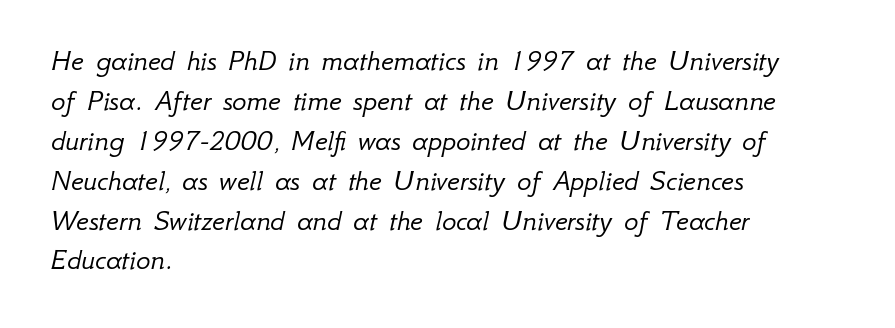
Q: Is the text bold? A: No.
Q: Is the text italic (slanted)? A: Yes, it leans right by about 12 degrees.
Q: Is the text underlined? A: No.
Q: How is the paragraph aligned? A: Left-aligned.
Q: Is the spacing between letters normal or unusually wide? A: Normal.
Q: Is the spacing between lines tight, normal or loose? A: Normal.
Q: Width (condensed, normal, or wide)? A: Normal.
Q: Stroke contrast? A: Low.
Q: x-height? A: Small.
Q: Monospaced? A: No.
